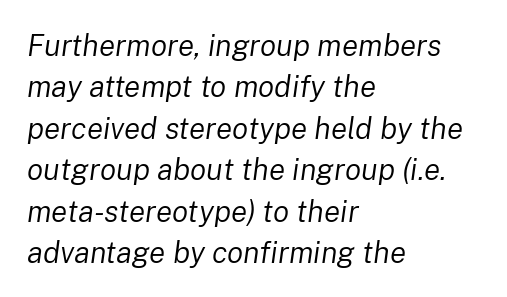
Each row of text sits above clean, open space. Posture: slanted. Horizontal bands of white between lines are of average thickness. Letter spacing: default. The passage shown is typed in a proportional face where columns would drift.
